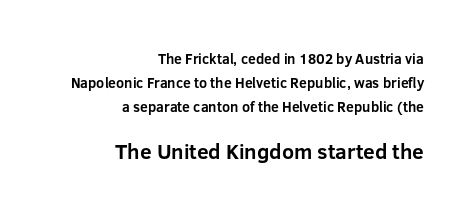
Q: Is the text bold? A: Yes.
Q: Is the text italic (slanted)? A: No, it is upright.
Q: Is the text underlined? A: No.
Q: How is the paragraph aligned? A: Right-aligned.
Q: Is the spacing between letters normal or unusually wide? A: Normal.
Q: Is the spacing between lines tight, normal or loose? A: Normal.
Q: Which block of text is set in a larger size, the first (top) or the second (bottom)? A: The second (bottom) one.
